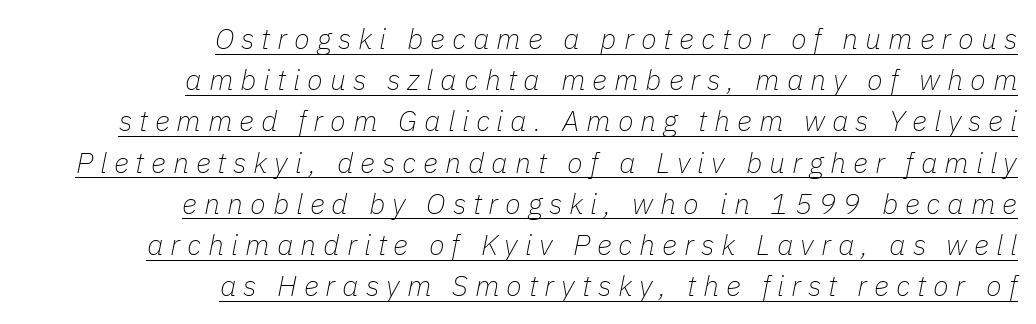
The image shows 29 px thin type, italic (leaning right); set right-aligned, normal line spacing (1.42x), unusually wide letter spacing (+0.24 em), underlined; low stroke contrast and a medium x-height.
